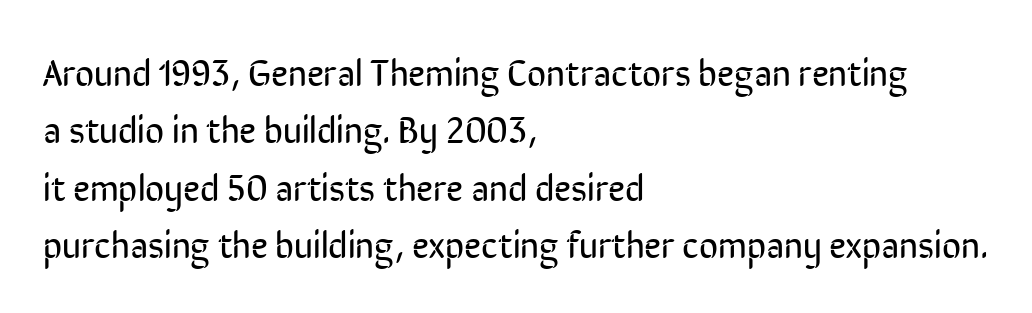
The image shows 37 px regular-weight, condensed sans-serif type, upright; set left-aligned, normal line spacing (1.55x), normal letter spacing, not underlined; low stroke contrast and a medium x-height.
